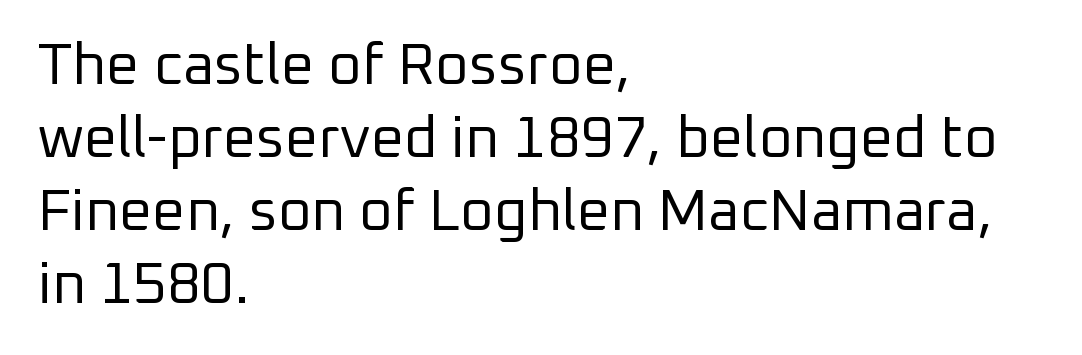
Q: Is the text bold? A: No.
Q: Is the text italic (slanted)? A: No, it is upright.
Q: Is the typeface a serif or a sans-serif typeface? A: Sans-serif.
Q: Is the text underlined? A: No.
Q: How is the paragraph aligned? A: Left-aligned.
Q: Is the spacing between letters normal or unusually wide? A: Normal.
Q: Is the spacing between lines tight, normal or loose? A: Normal.
Q: Width (condensed, normal, or wide)? A: Normal.
Q: Stroke contrast? A: Low.
Q: x-height? A: Medium.
Q: Monospaced? A: No.
